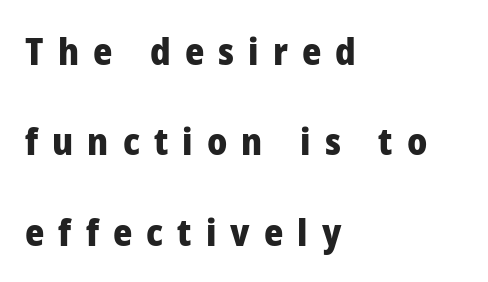
{"serif": "no", "italic": "no", "bold": "yes", "weight": "heavy", "width": "normal", "stroke_contrast": "low", "x_height": "medium", "monospaced": "no", "underline": "no", "align": "left", "line_spacing": "loose", "line_spacing_ratio": 2.44, "letter_spacing": "wide", "letter_spacing_em": 0.38, "glyph_px": 37}
